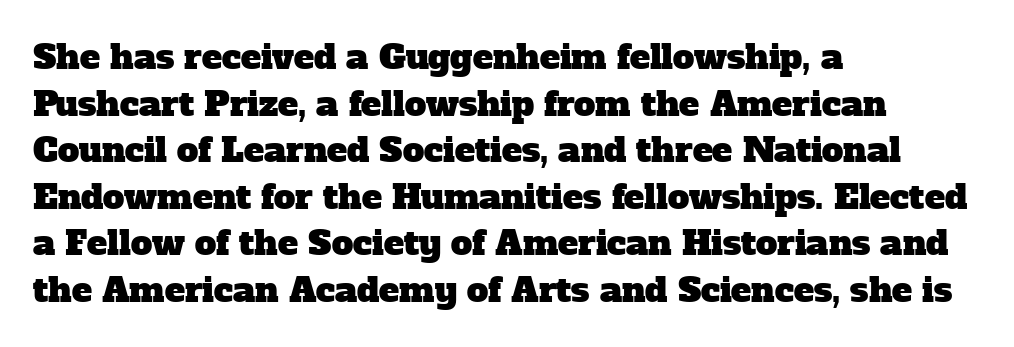
The image shows 34 px serif type; set left-aligned, normal line spacing (1.37x), normal letter spacing, not underlined; low stroke contrast and a medium x-height.
